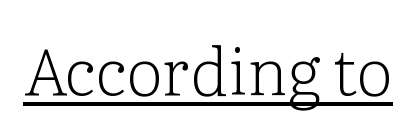
Underlined type. Serifs: yes, visible at the terminals of the letterforms. Each letter keeps its own natural width here, so spacing adapts to shape. Italic? Not at all — the glyphs are vertical.
